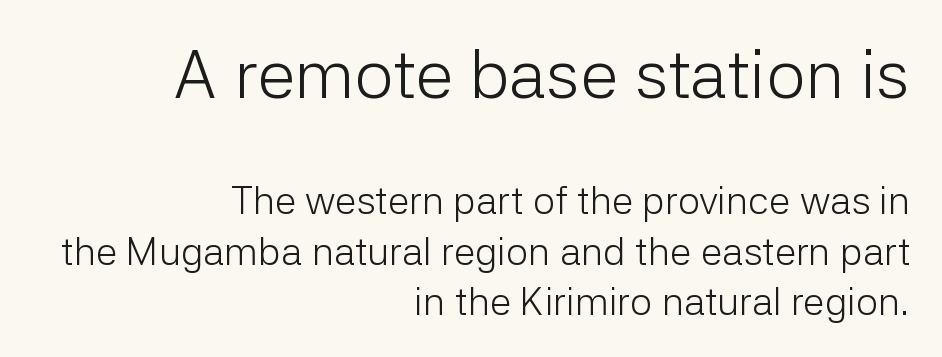
Q: Is the text bold? A: No.
Q: Is the text italic (slanted)? A: No, it is upright.
Q: Is the typeface a serif or a sans-serif typeface? A: Sans-serif.
Q: Is the text underlined? A: No.
Q: How is the paragraph aligned? A: Right-aligned.
Q: Is the spacing between letters normal or unusually wide? A: Normal.
Q: Is the spacing between lines tight, normal or loose? A: Normal.
Q: Which block of text is set in a larger size, the first (top) or the second (bottom)? A: The first (top) one.
Q: Width (condensed, normal, or wide)? A: Normal.
Q: Stroke contrast? A: Low.
Q: x-height? A: Medium.
Q: Monospaced? A: No.
